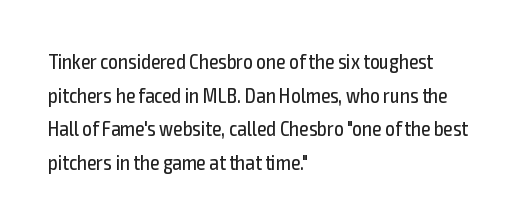
The font's upright variant was chosen for this text. Does the leading feel generous? No, just average. Letters rest on an invisible, unmarked baseline. Heft: none added — not bold. Typeset ragged right — the left edge is the straight one.
